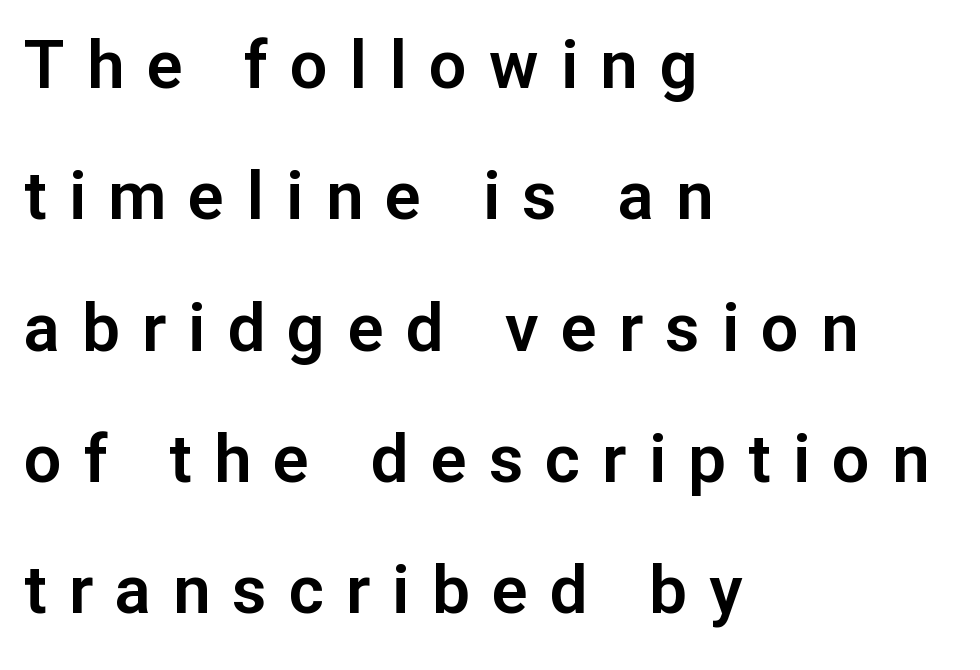
{"serif": "no", "italic": "no", "width": "normal", "stroke_contrast": "low", "x_height": "medium", "monospaced": "no", "underline": "no", "align": "left", "line_spacing": "loose", "line_spacing_ratio": 1.96, "letter_spacing": "wide", "letter_spacing_em": 0.33, "glyph_px": 67}
